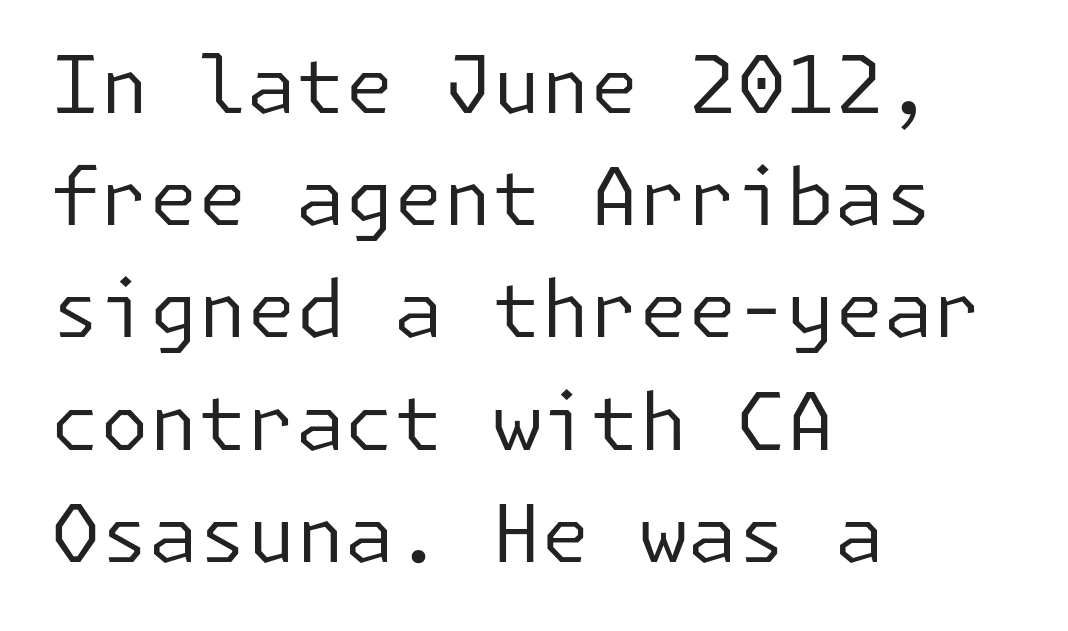
Q: Is the text bold? A: No.
Q: Is the text italic (slanted)? A: No, it is upright.
Q: Is the typeface a serif or a sans-serif typeface? A: Sans-serif.
Q: Is the text underlined? A: No.
Q: How is the paragraph aligned? A: Left-aligned.
Q: Is the spacing between letters normal or unusually wide? A: Normal.
Q: Is the spacing between lines tight, normal or loose? A: Normal.
Q: Width (condensed, normal, or wide)? A: Normal.
Q: Stroke contrast? A: Low.
Q: x-height? A: Medium.
